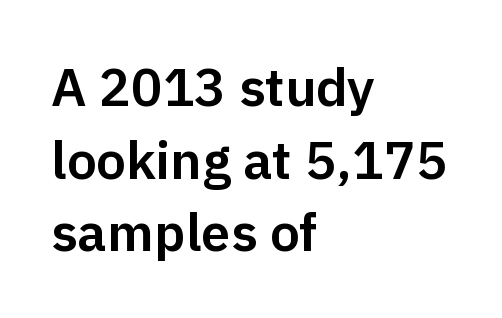
{"serif": "no", "italic": "no", "width": "normal", "stroke_contrast": "low", "x_height": "medium", "monospaced": "no", "underline": "no", "align": "left", "line_spacing": "normal", "line_spacing_ratio": 1.37, "letter_spacing": "normal", "letter_spacing_em": 0.0, "glyph_px": 53}
